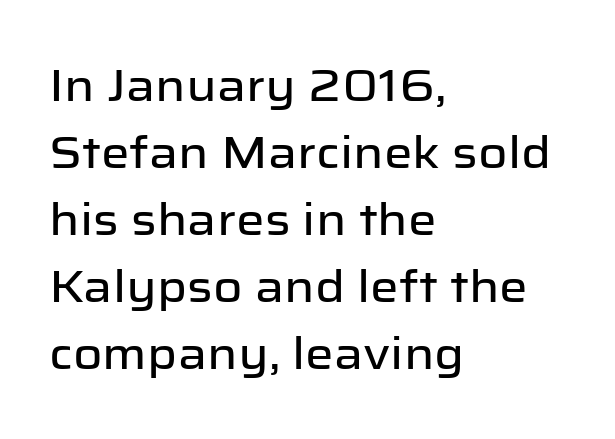
Q: Is the text italic (slanted)? A: No, it is upright.
Q: Is the typeface a serif or a sans-serif typeface? A: Sans-serif.
Q: Is the text underlined? A: No.
Q: How is the paragraph aligned? A: Left-aligned.
Q: Is the spacing between letters normal or unusually wide? A: Normal.
Q: Is the spacing between lines tight, normal or loose? A: Normal.
Q: Width (condensed, normal, or wide)? A: Normal.
Q: Stroke contrast? A: Low.
Q: x-height? A: Medium.
Q: Monospaced? A: No.
